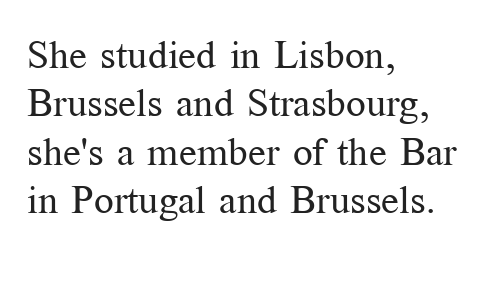
The lettering holds an erect, upright posture throughout. Line starts are locked; line ends wander. Caption: face not bold, strokes unweighted. Character widths vary here, with narrow letters taking less room than wide ones.
